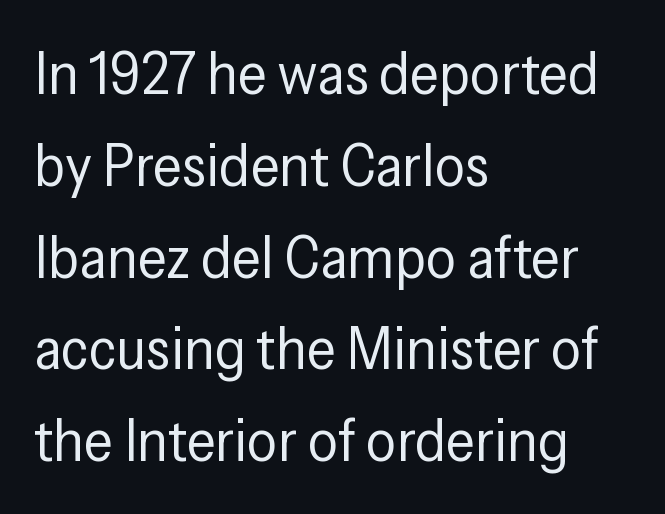
The image shows 60 px regular-weight, condensed sans-serif type, upright; set left-aligned, normal line spacing (1.53x), normal letter spacing, not underlined; low stroke contrast and a medium x-height.
